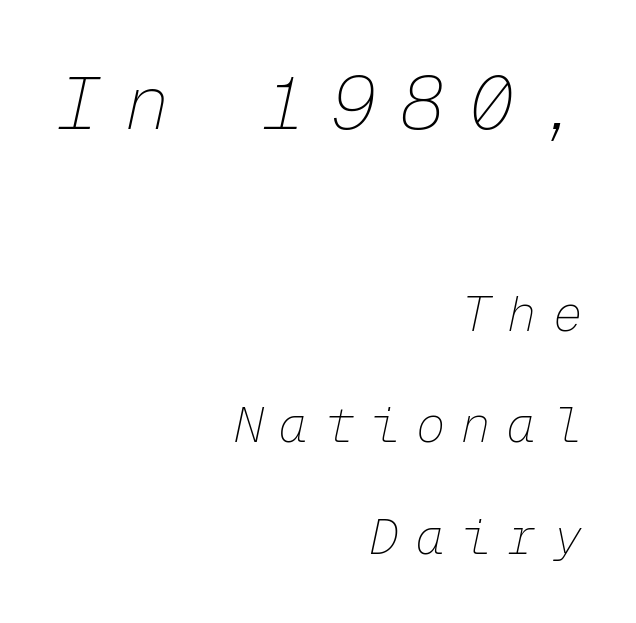
{"italic": "yes", "lean": "right", "slant_degrees": 12, "bold": "no", "weight": "thin", "width": "normal", "stroke_contrast": "low", "x_height": "medium", "monospaced": "yes", "underline": "no", "align": "right", "line_spacing": "loose", "line_spacing_ratio": 2.27, "letter_spacing": "wide", "letter_spacing_em": 0.33, "larger_block": "first", "size_ratio": 1.51, "glyph_px": 74}
